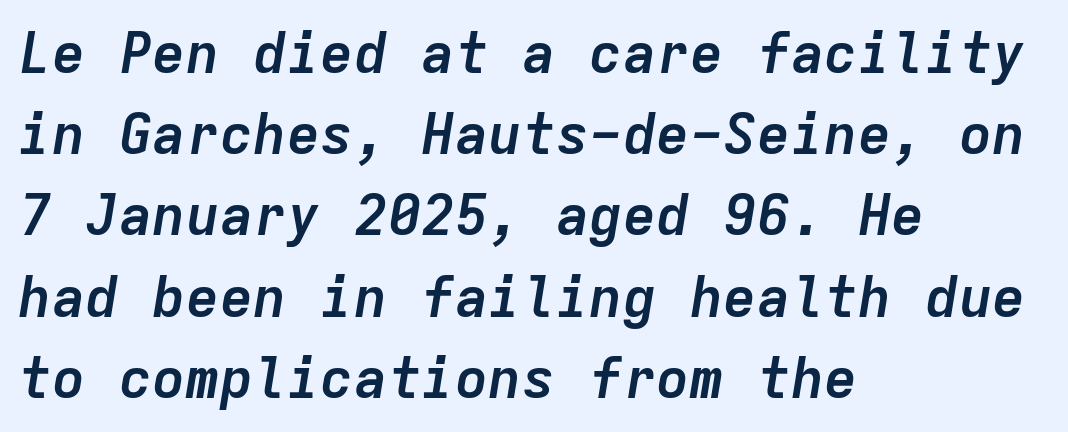
The image shows 56 px semibold type, italic (leaning right), monospaced; set left-aligned, normal line spacing (1.45x), normal letter spacing, not underlined; low stroke contrast and a medium x-height.
